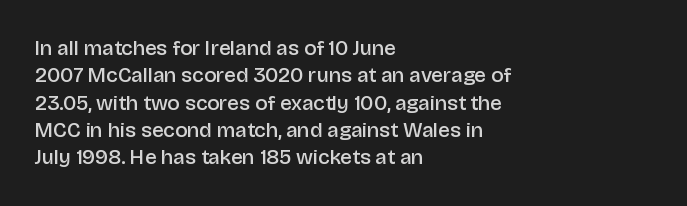
The image shows 21 px text type, upright; set left-aligned, normal line spacing (1.3x), normal letter spacing, not underlined.
